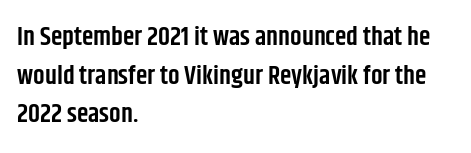
{"italic": "no", "bold": "semi", "underline": "no", "align": "left", "line_spacing": "normal", "line_spacing_ratio": 1.49, "letter_spacing": "normal", "letter_spacing_em": 0.0, "glyph_px": 26}
